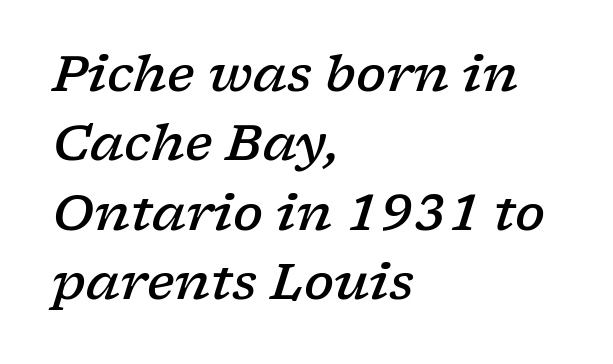
The image shows 50 px semibold, wide serif type, italic (leaning right); set left-aligned, normal line spacing (1.39x), normal letter spacing, not underlined; low stroke contrast and a medium x-height.
